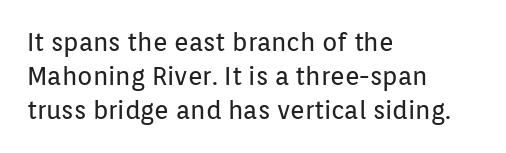
{"italic": "no", "bold": "no", "underline": "no", "align": "left", "line_spacing": "normal", "line_spacing_ratio": 1.37, "letter_spacing": "normal", "letter_spacing_em": 0.0, "glyph_px": 25}
